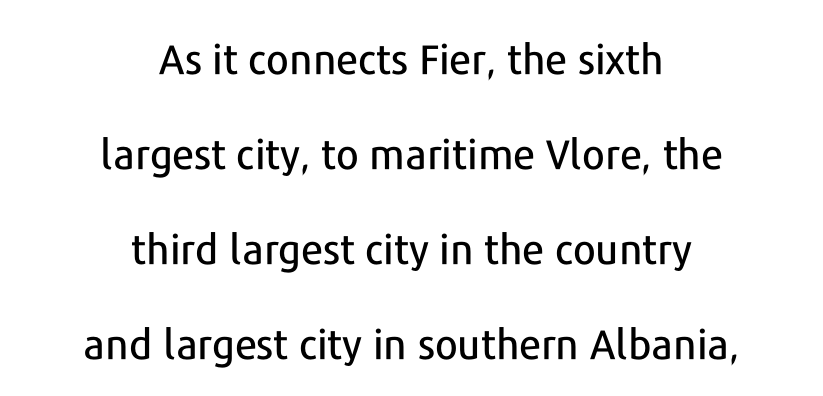
A sans-serif font was chosen for this passage. Here the designer chose a conventional face with non-uniform glyph widths. Quick note: underline off. Standard letterfit; no display-style spreading of the glyphs. A typesetter would call this leading open, well beyond the default.
